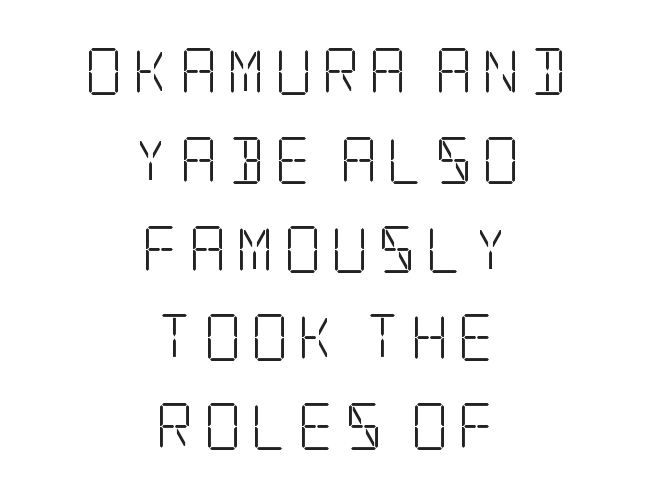
Q: Is the text bold? A: No.
Q: Is the text italic (slanted)? A: No, it is upright.
Q: Is the typeface a serif or a sans-serif typeface? A: Serif.
Q: Is the text underlined? A: No.
Q: How is the paragraph aligned? A: Centered.
Q: Width (condensed, normal, or wide)? A: Condensed.
Q: Stroke contrast? A: Low.
Q: x-height? A: Large.
